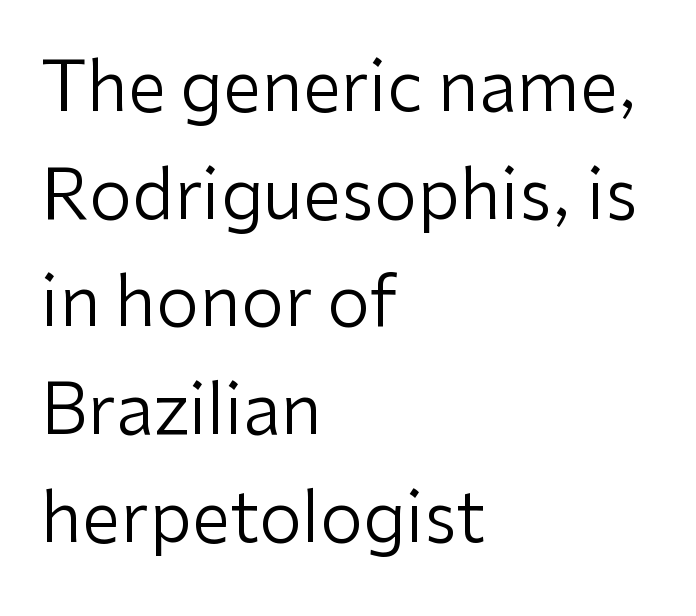
{"serif": "no", "italic": "no", "bold": "no", "weight": "regular", "width": "normal", "stroke_contrast": "low", "x_height": "medium", "monospaced": "no", "underline": "no", "align": "left", "line_spacing": "normal", "line_spacing_ratio": 1.56, "letter_spacing": "normal", "letter_spacing_em": 0.0, "glyph_px": 69}
